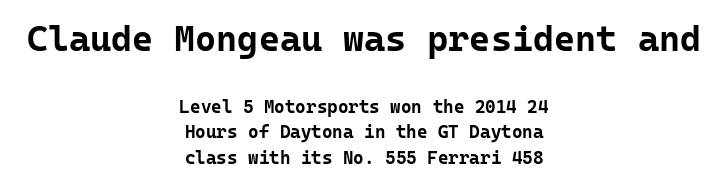
{"serif": "no", "italic": "no", "bold": "yes", "weight": "bold", "width": "normal", "stroke_contrast": "low", "x_height": "medium", "monospaced": "yes", "underline": "no", "align": "center", "line_spacing": "normal", "line_spacing_ratio": 1.4, "letter_spacing": "normal", "letter_spacing_em": 0.0, "larger_block": "first", "size_ratio": 2.0, "glyph_px": 36}
